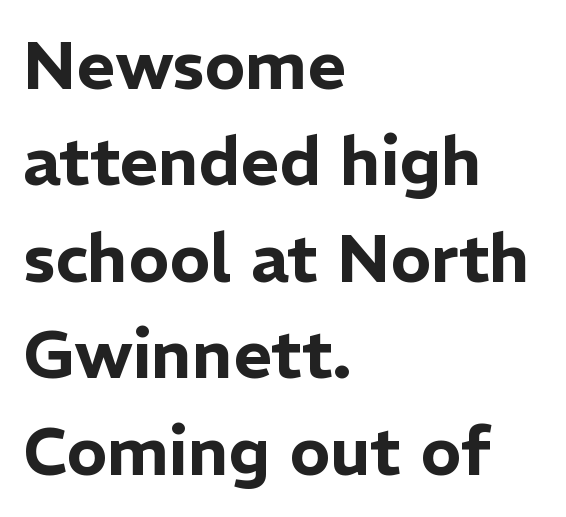
Q: Is the text italic (slanted)? A: No, it is upright.
Q: Is the typeface a serif or a sans-serif typeface? A: Sans-serif.
Q: Is the text underlined? A: No.
Q: How is the paragraph aligned? A: Left-aligned.
Q: Is the spacing between letters normal or unusually wide? A: Normal.
Q: Is the spacing between lines tight, normal or loose? A: Normal.
Q: Width (condensed, normal, or wide)? A: Normal.
Q: Stroke contrast? A: Low.
Q: x-height? A: Medium.
Q: Monospaced? A: No.
